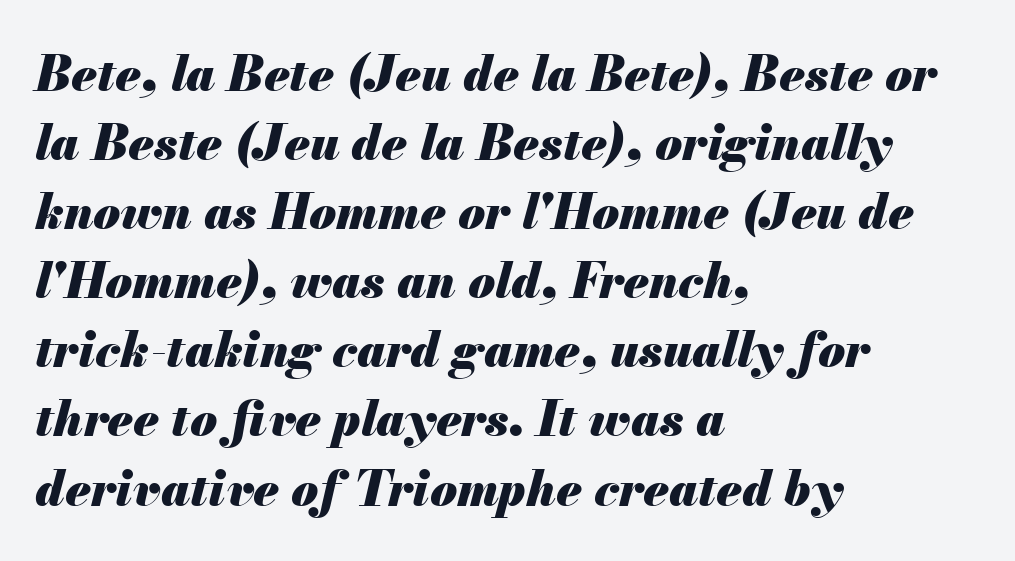
If you drew a line through each stem, it would be angled. Typesetter's note: full bold, strokes at maximum text heaviness. These lines keep a tight, regular rhythm from letter to letter. Vertical spacing — default. In CSS terms this would be text-align: left. The rendering uses natural spacing where letterforms have individual widths.
